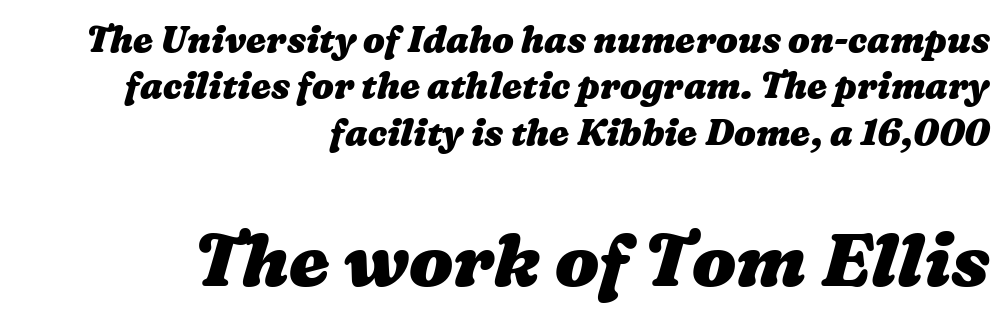
Q: Is the text bold? A: Yes.
Q: Is the text underlined? A: No.
Q: How is the paragraph aligned? A: Right-aligned.
Q: Is the spacing between letters normal or unusually wide? A: Normal.
Q: Is the spacing between lines tight, normal or loose? A: Normal.
Q: Which block of text is set in a larger size, the first (top) or the second (bottom)? A: The second (bottom) one.
Q: Width (condensed, normal, or wide)? A: Wide.
Q: Stroke contrast? A: Medium.
Q: x-height? A: Medium.
Q: Monospaced? A: No.
